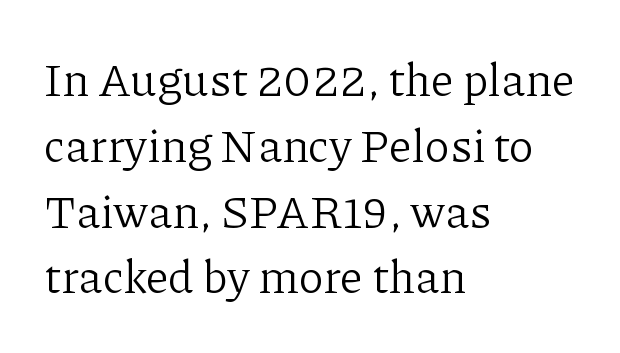
The image shows 46 px light serif type, upright; set left-aligned, normal line spacing (1.43x), normal letter spacing, not underlined; low stroke contrast and a medium x-height.
